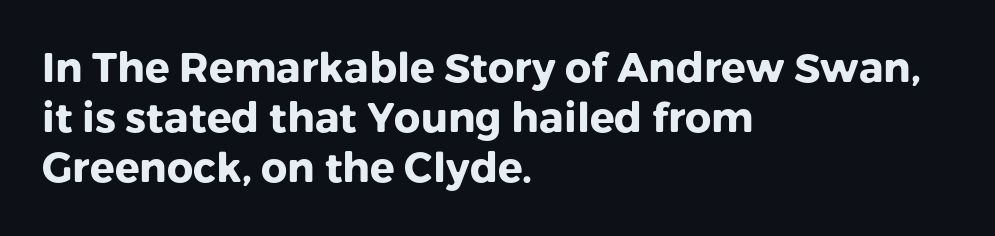
The image shows 41 px heavy sans-serif type, upright; set left-aligned, line spacing 1.22x, normal letter spacing, not underlined; low stroke contrast and a medium x-height.
